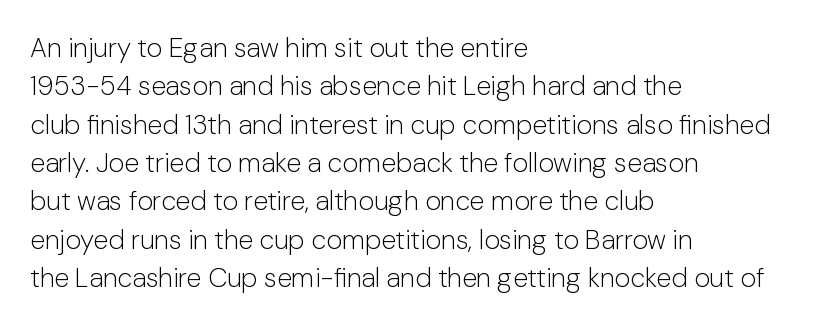
Every row of glyphs begins at an identical x-position on the left. A roman cut, with each character standing at attention. Does the leading feel generous? No, just average. The tracking reads as untouched default to a designer's eye.
